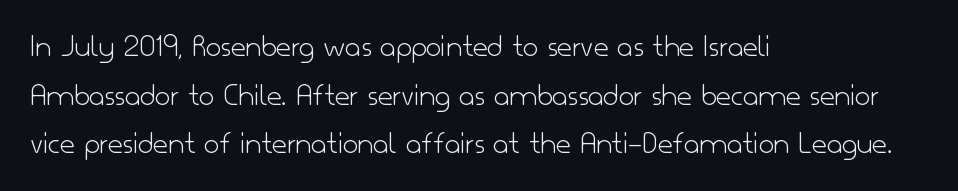
In terms of letterspacing, this is plain default setting. A roman cut, with each character standing at attention. Leading: standard. Weight: not bold — regular or lighter. The zone under the glyphs is completely vacant. Proportional: the letters do not fall into vertical columns.
